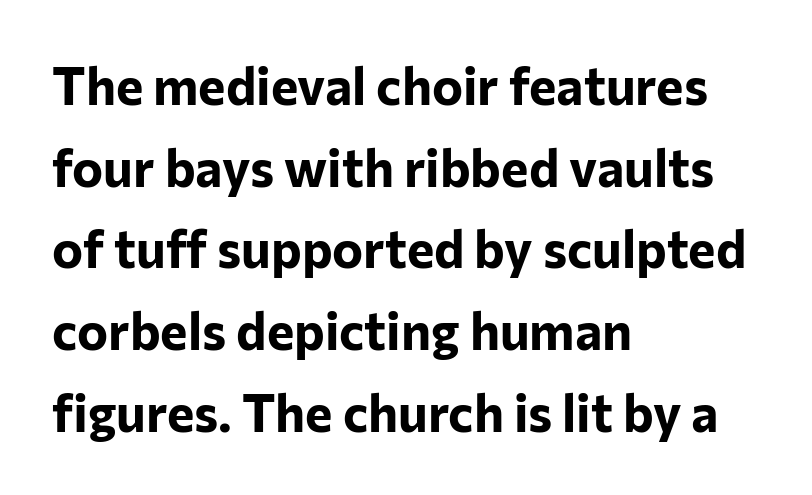
{"serif": "no", "italic": "no", "bold": "yes", "weight": "bold", "width": "normal", "stroke_contrast": "low", "x_height": "medium", "monospaced": "no", "underline": "no", "align": "left", "line_spacing": "normal", "line_spacing_ratio": 1.57, "letter_spacing": "normal", "letter_spacing_em": 0.0, "glyph_px": 52}
